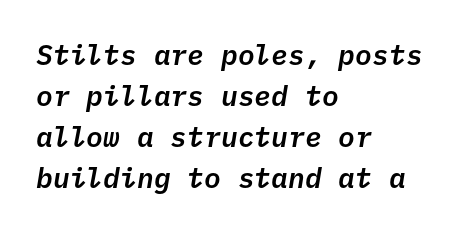
{"italic": "yes", "lean": "right", "slant_degrees": 10, "width": "normal", "stroke_contrast": "low", "x_height": "medium", "monospaced": "yes", "underline": "no", "align": "left", "line_spacing": "normal", "line_spacing_ratio": 1.46, "letter_spacing": "normal", "letter_spacing_em": 0.0, "glyph_px": 28}
